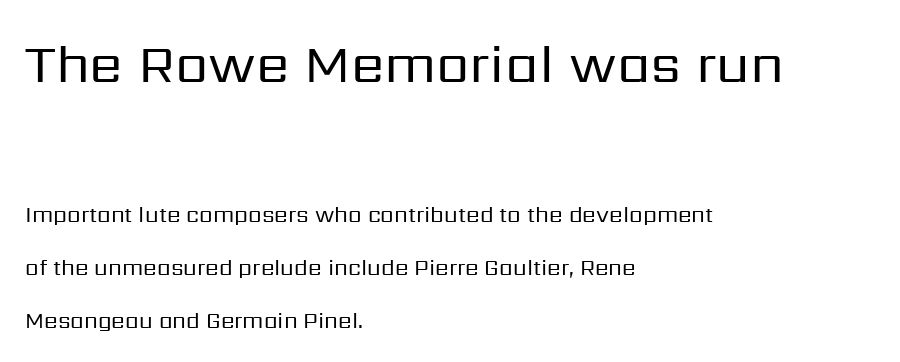
{"serif": "no", "italic": "no", "bold": "no", "weight": "regular", "width": "normal", "stroke_contrast": "low", "x_height": "medium", "monospaced": "no", "underline": "no", "align": "left", "line_spacing": "loose", "line_spacing_ratio": 2.41, "letter_spacing": "normal", "letter_spacing_em": 0.0, "larger_block": "first", "size_ratio": 2.45, "glyph_px": 54}
